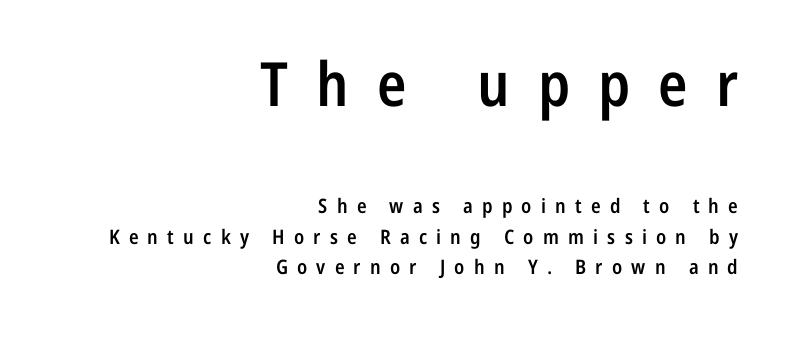
Q: Is the text bold? A: Semi-bold.
Q: Is the text italic (slanted)? A: No, it is upright.
Q: Is the typeface a serif or a sans-serif typeface? A: Sans-serif.
Q: Is the text underlined? A: No.
Q: How is the paragraph aligned? A: Right-aligned.
Q: Is the spacing between letters normal or unusually wide? A: Unusually wide.
Q: Is the spacing between lines tight, normal or loose? A: Normal.
Q: Which block of text is set in a larger size, the first (top) or the second (bottom)? A: The first (top) one.
Q: Width (condensed, normal, or wide)? A: Condensed.
Q: Stroke contrast? A: Low.
Q: x-height? A: Medium.
Q: Monospaced? A: No.
